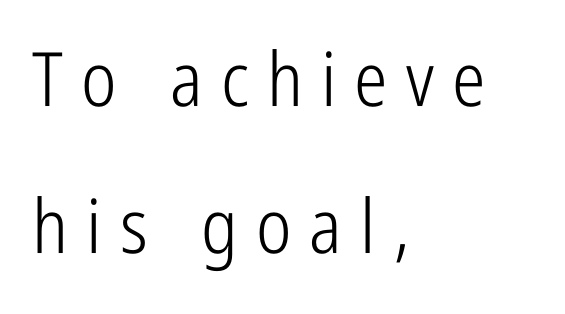
The space between consecutive lines is lavish. Counters stay open thanks to moderate or lighter strokes. What kind of face is this? One without serifs — a sans. The letterforms stand isolated, each surrounded by extra space. Honestly, there is no underline to notice here at all.
